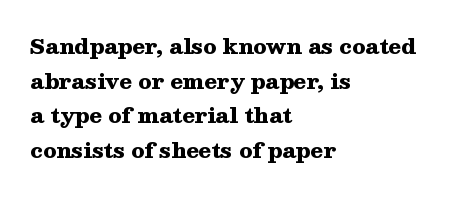
{"italic": "no", "bold": "yes", "underline": "no", "align": "left", "line_spacing": "normal", "line_spacing_ratio": 1.65, "letter_spacing": "normal", "letter_spacing_em": 0.0, "glyph_px": 21}
